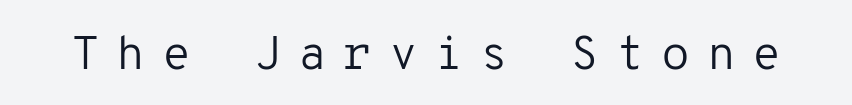
Glyph-to-glyph distance is far greater than everyday printed text. The designer went with a sans here, leaving each stem footless. Only glyphs here, with clear space below each row. Each letter, wide or thin by design, is forced into the same width here.
